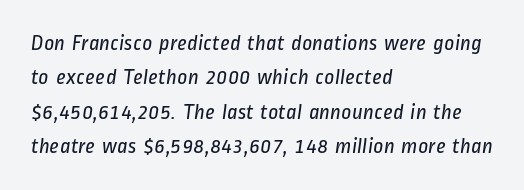
Q: Is the text bold? A: No.
Q: Is the text underlined? A: No.
Q: How is the paragraph aligned? A: Left-aligned.
Q: Is the spacing between letters normal or unusually wide? A: Normal.
Q: Is the spacing between lines tight, normal or loose? A: Normal.
